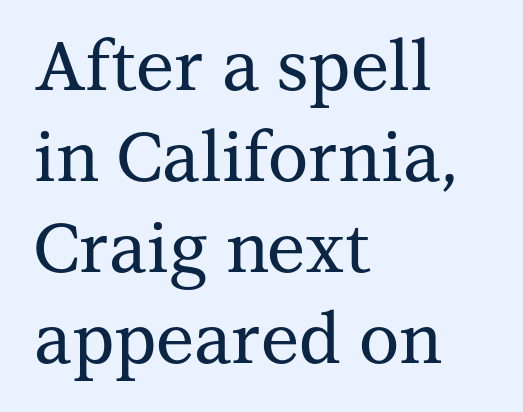
Q: Is the text italic (slanted)? A: No, it is upright.
Q: Is the typeface a serif or a sans-serif typeface? A: Serif.
Q: Is the text underlined? A: No.
Q: How is the paragraph aligned? A: Left-aligned.
Q: Is the spacing between letters normal or unusually wide? A: Normal.
Q: Is the spacing between lines tight, normal or loose? A: Normal.
Q: Width (condensed, normal, or wide)? A: Normal.
Q: Stroke contrast? A: Medium.
Q: x-height? A: Medium.
Q: Monospaced? A: No.
